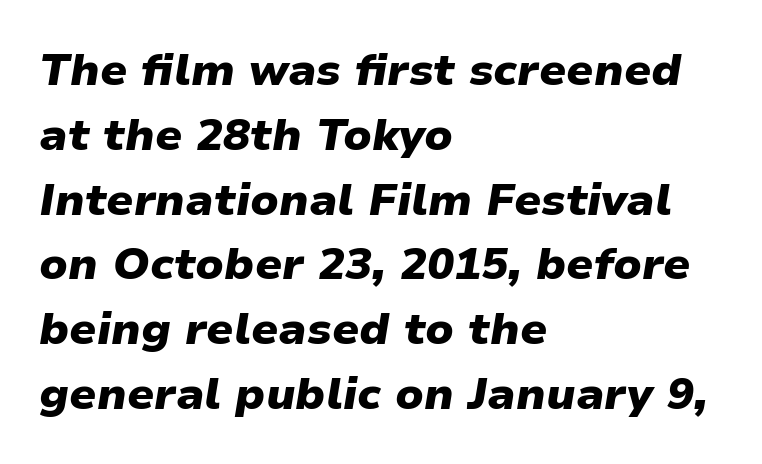
The text carries the slant typical of an italic or oblique font. Is the letter spacing exaggerated? No — it looks like the ordinary default. The strokes are fattened all the way to bold. Varying glyph widths throughout — classic text-font behaviour. The words here are not underlined.
